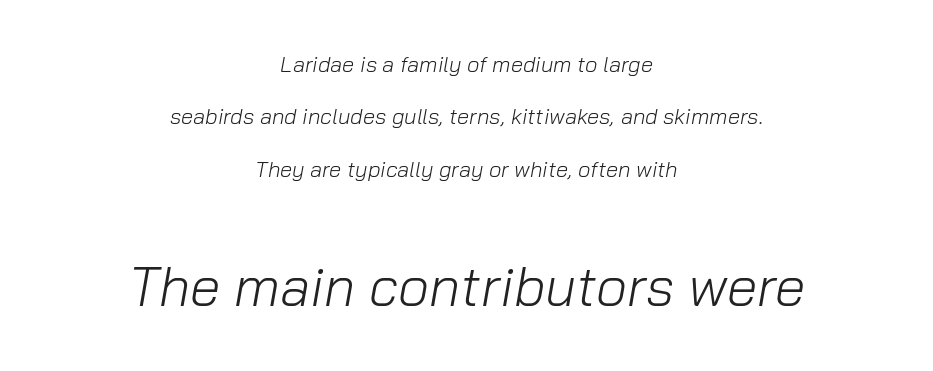
The image shows 55 px light type, italic (leaning right); set centered, loose line spacing (2.38x), normal letter spacing, not underlined; the second (bottom) block is 2.5x larger; low stroke contrast and a medium x-height.
